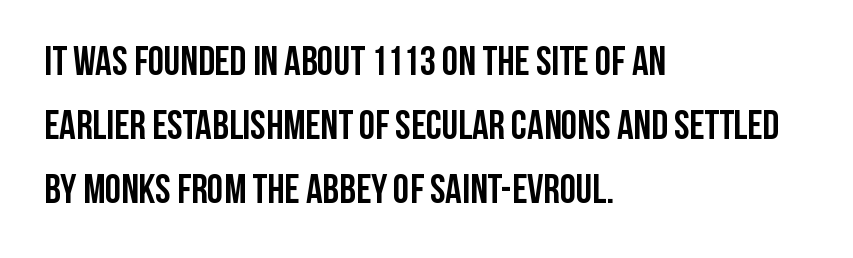
Q: Is the text bold? A: Yes.
Q: Is the text italic (slanted)? A: No, it is upright.
Q: Is the typeface a serif or a sans-serif typeface? A: Sans-serif.
Q: Is the text underlined? A: No.
Q: How is the paragraph aligned? A: Left-aligned.
Q: Is the spacing between letters normal or unusually wide? A: Normal.
Q: Is the spacing between lines tight, normal or loose? A: Normal.
Q: Width (condensed, normal, or wide)? A: Condensed.
Q: Stroke contrast? A: Low.
Q: x-height? A: Large.
Q: Monospaced? A: No.
